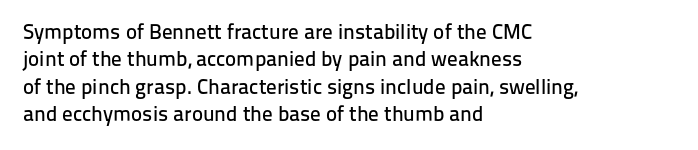
You could call the tracking neutral — neither tight nor loose. Honestly, there is no underline to notice here at all. This is roman type, the default non-slanted kind. Compared with a centered layout, this one pins lines to the left instead. Interline gaps are of average width in this sample.
